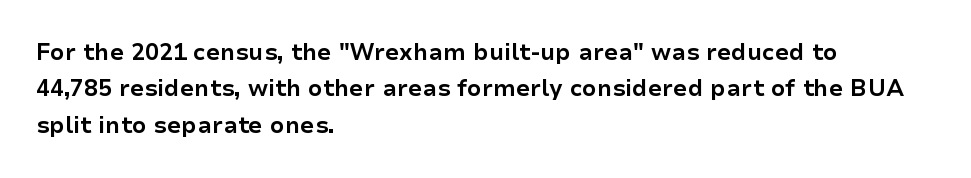
The text block is weighted toward the left margin, trailing off unevenly rightward. These lines carry a lot of weight — the face is fully bold. The letters stand upright; this is a roman face. Each row of text sits above clean, open space. This rendering leaves character spacing at its baseline value.
